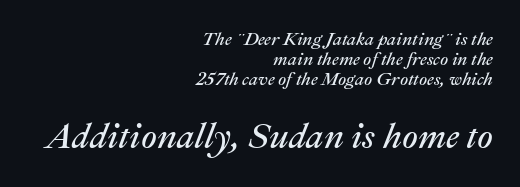
Proportional: the letters do not fall into vertical columns. What stands out about the letter spacing? Nothing — it is the standard amount. These lines were composed using italics. Lines of text with bare space underneath. Teacher's note: observe the even right margin — that is flush-right alignment.
